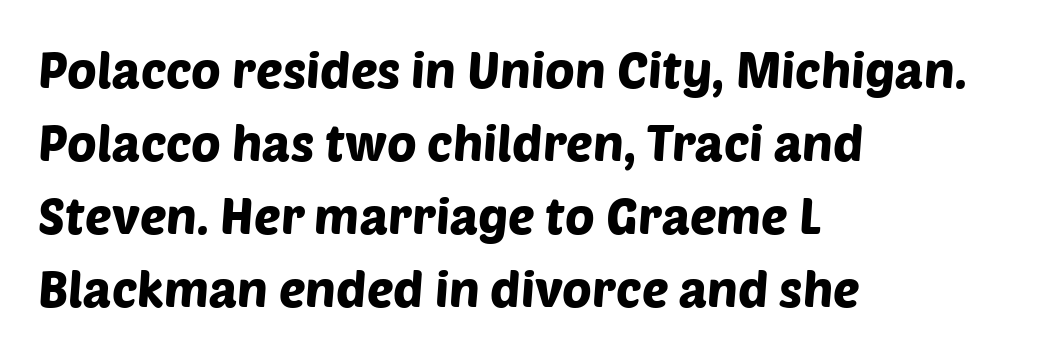
Q: Is the typeface a serif or a sans-serif typeface? A: Sans-serif.
Q: Is the text underlined? A: No.
Q: How is the paragraph aligned? A: Left-aligned.
Q: Is the spacing between letters normal or unusually wide? A: Normal.
Q: Is the spacing between lines tight, normal or loose? A: Normal.
Q: Width (condensed, normal, or wide)? A: Normal.
Q: Stroke contrast? A: Low.
Q: x-height? A: Large.
Q: Monospaced? A: No.
